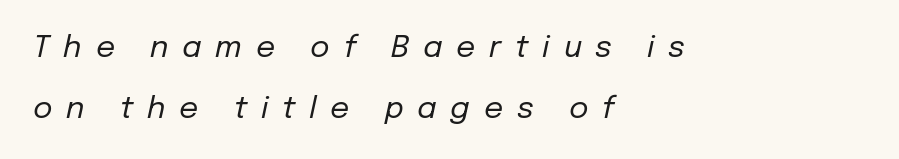
The image shows 30 px regular-weight type, italic (leaning right); set left-aligned, loose line spacing (2.02x), unusually wide letter spacing (+0.46 em), not underlined; low stroke contrast and a medium x-height.
